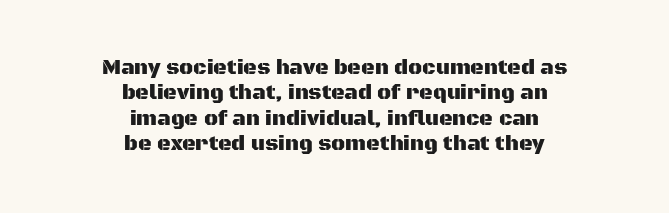
The image shows 21 px text type, upright; set centered, line spacing 1.21x, normal letter spacing, not underlined.
